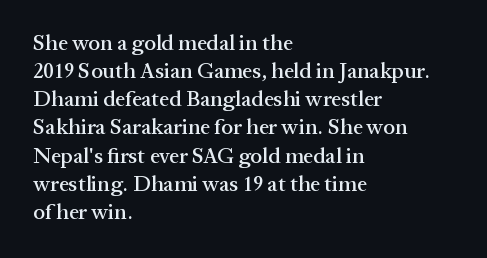
{"italic": "no", "underline": "no", "align": "left", "line_spacing": "normal", "line_spacing_ratio": 1.28, "letter_spacing": "normal", "letter_spacing_em": 0.0, "glyph_px": 22}
